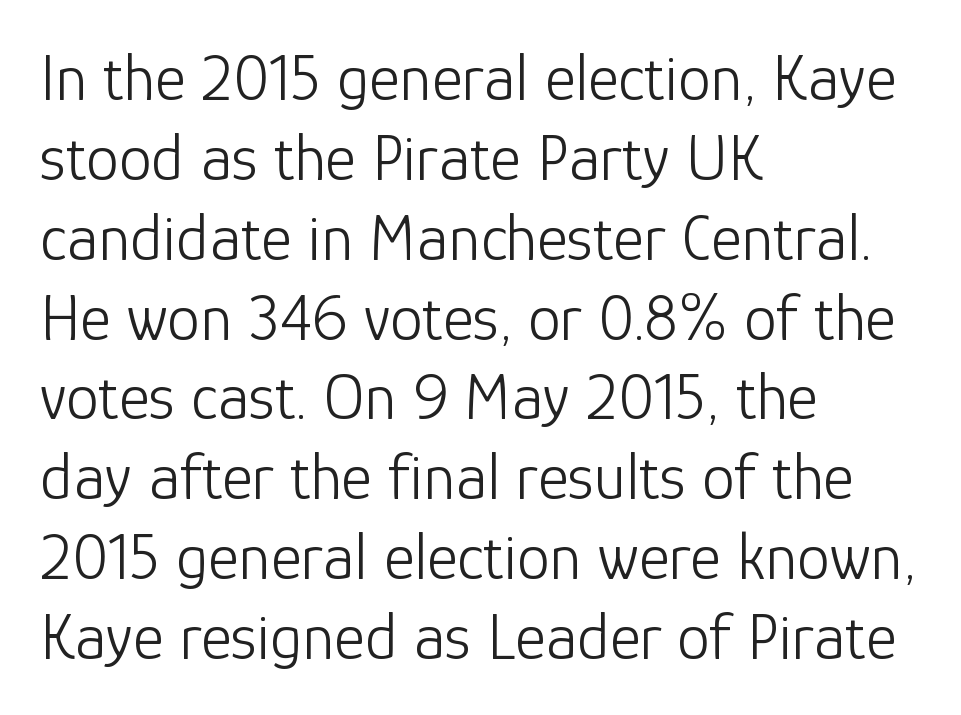
The typography opts for an upright posture over an oblique one. The lines in this sample share a left origin and differ only in where they stop. Think of a printed novel: that variable character pitch is what you see here. No extra tracking has been applied to these lines. The passage shown is not underscored anywhere. Are there feet on the stems? There aren't — it's a sans.
